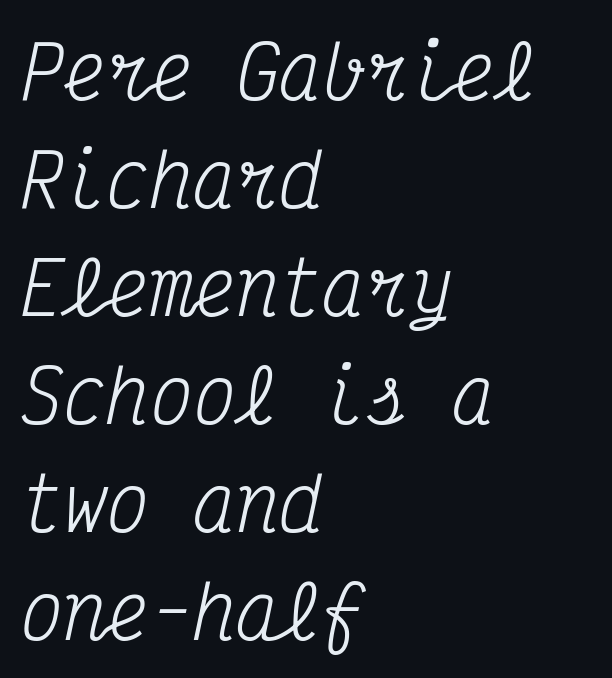
Q: Is the text bold? A: No.
Q: Is the text italic (slanted)? A: Yes, it leans right by about 12 degrees.
Q: Is the typeface a serif or a sans-serif typeface? A: Serif.
Q: Is the text underlined? A: No.
Q: How is the paragraph aligned? A: Left-aligned.
Q: Is the spacing between letters normal or unusually wide? A: Normal.
Q: Is the spacing between lines tight, normal or loose? A: Normal.
Q: Width (condensed, normal, or wide)? A: Condensed.
Q: Stroke contrast? A: Medium.
Q: x-height? A: Medium.
Q: Monospaced? A: Yes.
